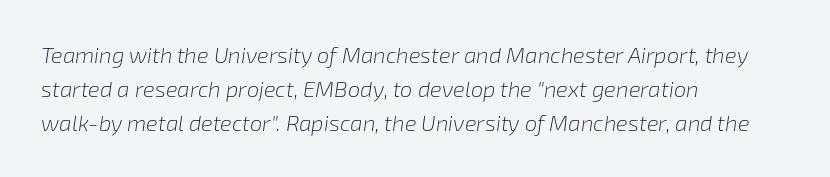
The strokes are not fattened; the text isn't bold. Nobody touched the tracking dial on this one. This block has exactly the height ordinary leading produces. Style check: oblique. Reading down the block, your eye returns to a fixed left position each line. Honestly, there is no underline to notice here at all.
